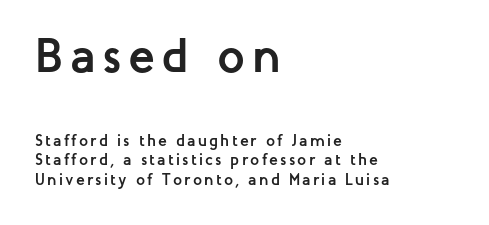
Q: Is the text bold? A: Yes.
Q: Is the text italic (slanted)? A: No, it is upright.
Q: Is the typeface a serif or a sans-serif typeface? A: Sans-serif.
Q: Is the text underlined? A: No.
Q: How is the paragraph aligned? A: Left-aligned.
Q: Which block of text is set in a larger size, the first (top) or the second (bottom)? A: The first (top) one.
Q: Width (condensed, normal, or wide)? A: Normal.
Q: Stroke contrast? A: Low.
Q: x-height? A: Medium.
Q: Monospaced? A: No.
